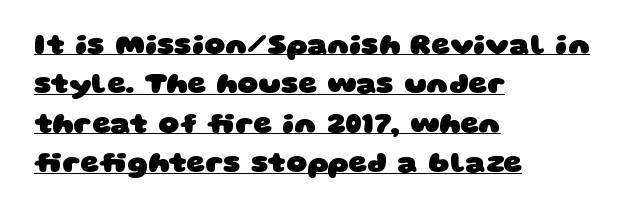
{"serif": "no", "bold": "yes", "weight": "heavy", "width": "wide", "stroke_contrast": "low", "x_height": "large", "monospaced": "no", "underline": "yes", "align": "left", "line_spacing": "normal", "line_spacing_ratio": 1.36, "letter_spacing": "normal", "letter_spacing_em": 0.0, "glyph_px": 29}
